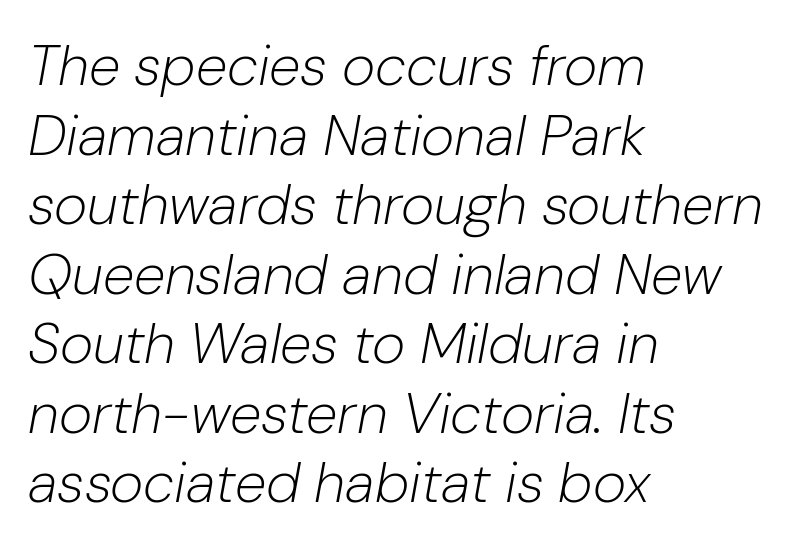
The font is comparable to plain body text, perhaps lighter. The passage shown leans; its letterforms are oblique. Is this a fixed-width face? No — the glyphs have proportional, varying widths. Has an underline been added? It has not. This rendering uses left alignment, leaving the right contour irregular. Each word holds together tightly as a unit, with standard inter-letter gaps.
